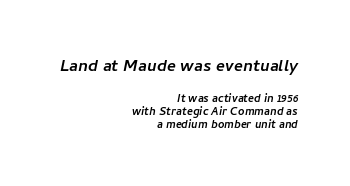
Q: Is the text underlined? A: No.
Q: How is the paragraph aligned? A: Right-aligned.
Q: Is the spacing between letters normal or unusually wide? A: Normal.
Q: Is the spacing between lines tight, normal or loose? A: Tight.
Q: Which block of text is set in a larger size, the first (top) or the second (bottom)? A: The first (top) one.
